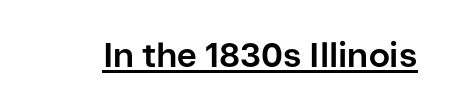
{"serif": "no", "italic": "no", "bold": "yes", "weight": "bold", "width": "normal", "stroke_contrast": "low", "x_height": "medium", "monospaced": "no", "underline": "yes", "letter_spacing": "normal", "letter_spacing_em": 0.0, "glyph_px": 34}
